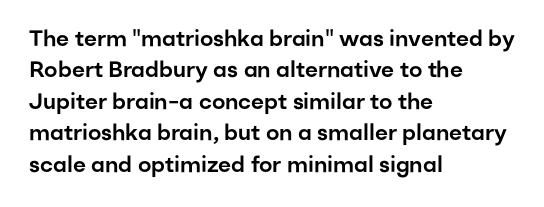
Q: Is the text italic (slanted)? A: No, it is upright.
Q: Is the text underlined? A: No.
Q: How is the paragraph aligned? A: Left-aligned.
Q: Is the spacing between letters normal or unusually wide? A: Normal.
Q: Is the spacing between lines tight, normal or loose? A: Normal.
